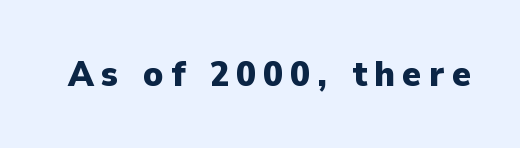
{"serif": "no", "italic": "no", "bold": "yes", "weight": "heavy", "width": "normal", "stroke_contrast": "low", "x_height": "medium", "monospaced": "no", "underline": "no", "letter_spacing": "wide", "letter_spacing_em": 0.2, "glyph_px": 36}
